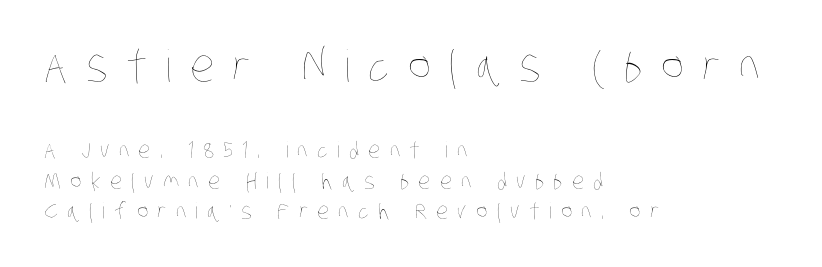
The image shows 44 px thin, condensed type; set left-aligned, normal line spacing (1.37x), unusually wide letter spacing (+0.42 em), not underlined; the first (top) block is 2.0x larger; low stroke contrast and a large x-height.
